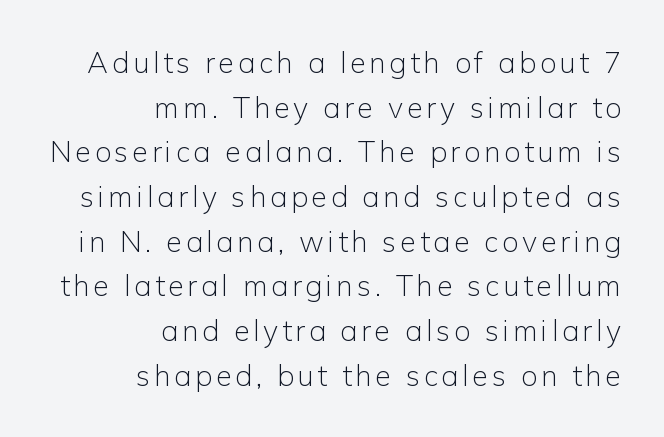
Q: Is the text bold? A: No.
Q: Is the text italic (slanted)? A: No, it is upright.
Q: Is the typeface a serif or a sans-serif typeface? A: Sans-serif.
Q: Is the text underlined? A: No.
Q: How is the paragraph aligned? A: Right-aligned.
Q: Is the spacing between lines tight, normal or loose? A: Normal.
Q: Width (condensed, normal, or wide)? A: Normal.
Q: Stroke contrast? A: Low.
Q: x-height? A: Medium.
Q: Monospaced? A: No.
